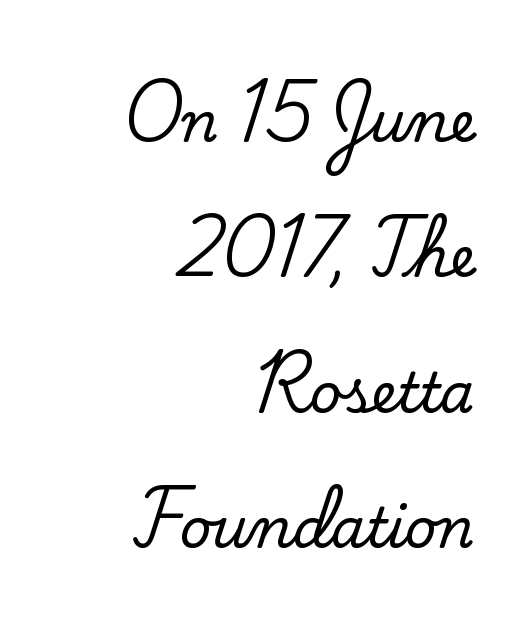
To sum up the face: it has serifs. Whoever set this chose breathing room over compactness in the vertical rhythm. Decoration check: the copy has no underline. The gaps between neighbouring characters are ordinary and unremarkable.
